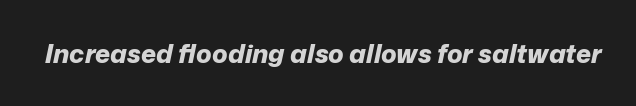
The image shows 26 px bold type, italic (leaning right); set normal letter spacing, not underlined.
